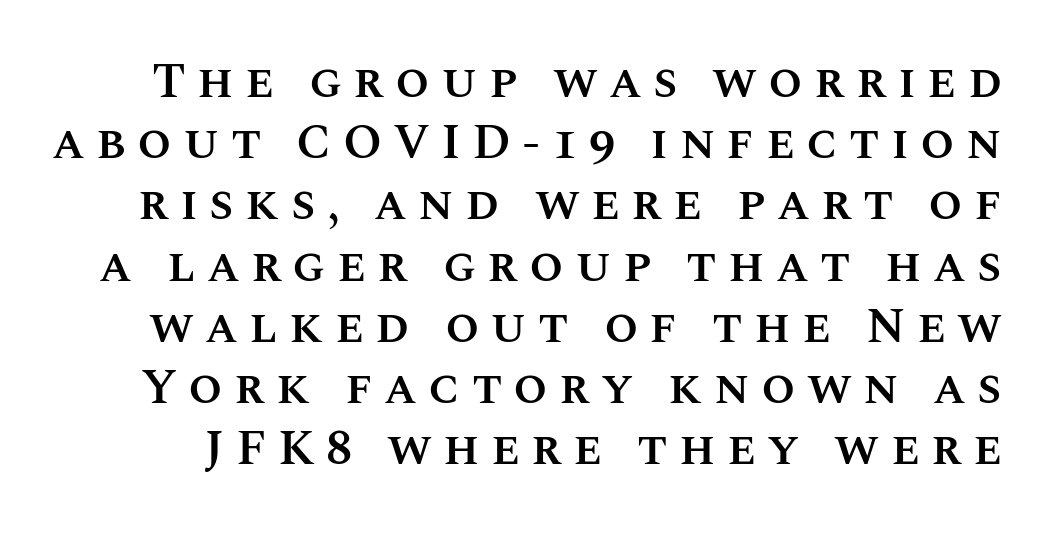
{"italic": "no", "bold": "semi", "weight": "semibold", "width": "normal", "stroke_contrast": "medium", "x_height": "large", "monospaced": "no", "underline": "no", "line_spacing": "normal", "line_spacing_ratio": 1.25, "letter_spacing": "wide", "letter_spacing_em": 0.23, "glyph_px": 49}
